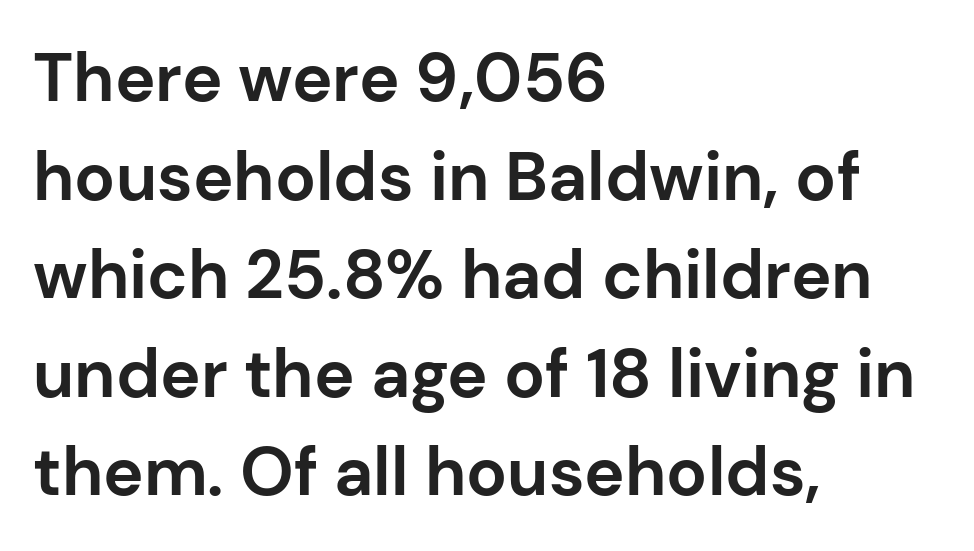
{"serif": "no", "italic": "no", "bold": "yes", "weight": "bold", "width": "normal", "stroke_contrast": "low", "x_height": "medium", "monospaced": "no", "underline": "no", "align": "left", "line_spacing": "normal", "line_spacing_ratio": 1.45, "letter_spacing": "normal", "letter_spacing_em": 0.0, "glyph_px": 68}
